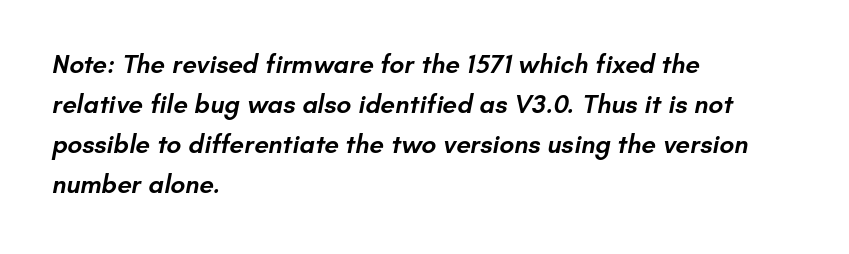
The glyphs have the mass of a demibold cut, below bold. If you measured baseline to baseline, you'd find a middling distance. There is no visible air inserted between adjacent glyphs. The paragraph shown leans on its left margin. Any mark beneath the type? The region is blank.
